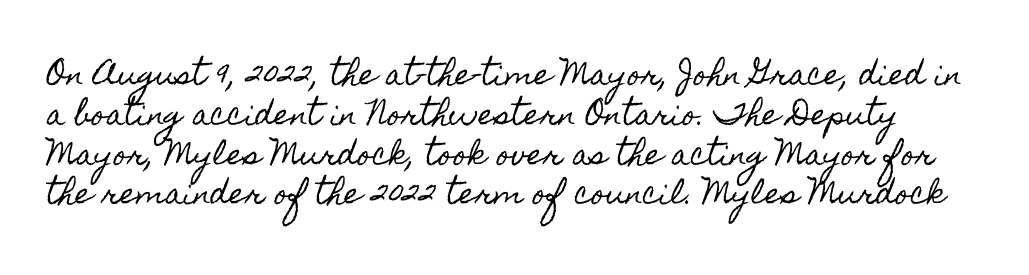
{"width": "condensed", "x_height": "small", "monospaced": "no", "underline": "no", "line_spacing": "normal", "line_spacing_ratio": 1.42, "letter_spacing": "normal", "letter_spacing_em": 0.0, "glyph_px": 28}
